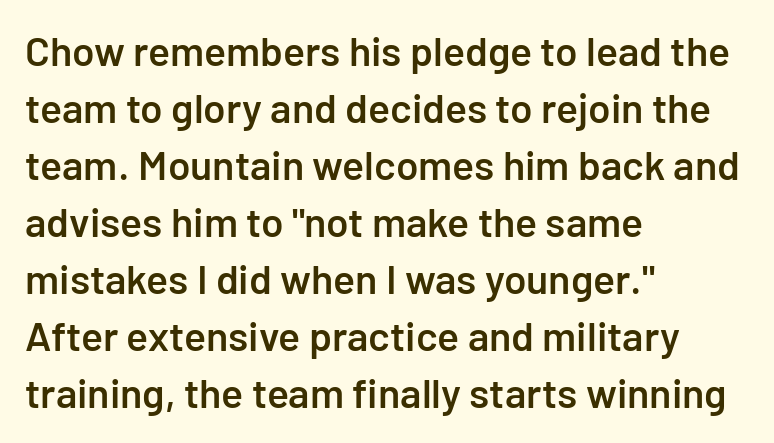
The image shows 41 px semibold sans-serif type, upright; set left-aligned, normal line spacing (1.39x), normal letter spacing, not underlined; low stroke contrast and a medium x-height.
